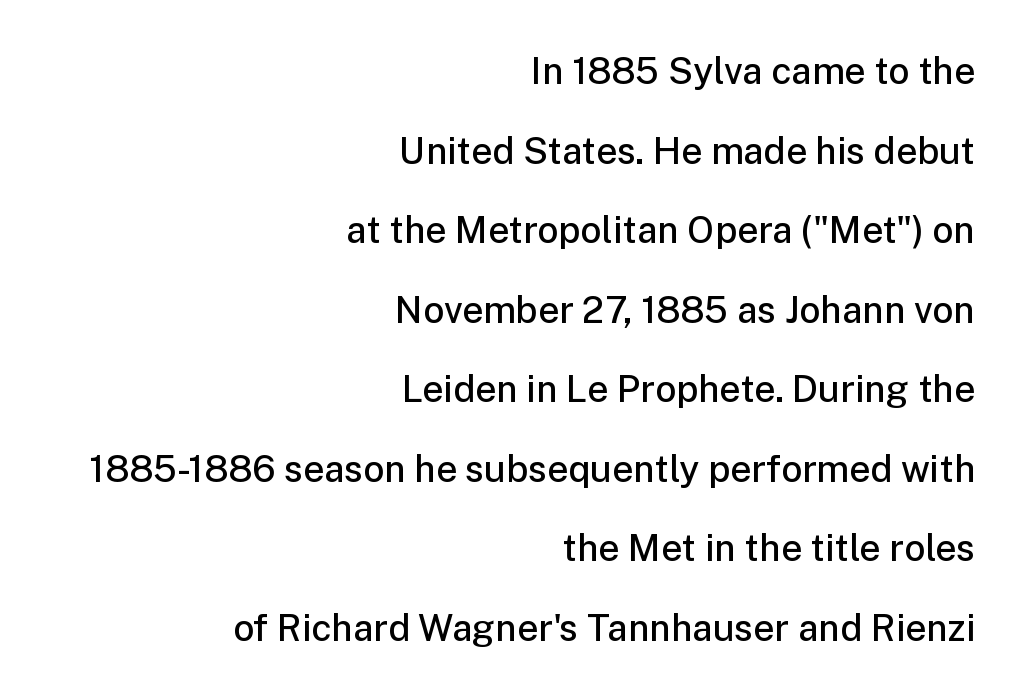
The image shows 37 px semibold sans-serif type, upright; set right-aligned, loose line spacing (2.15x), normal letter spacing, not underlined; low stroke contrast and a medium x-height.
